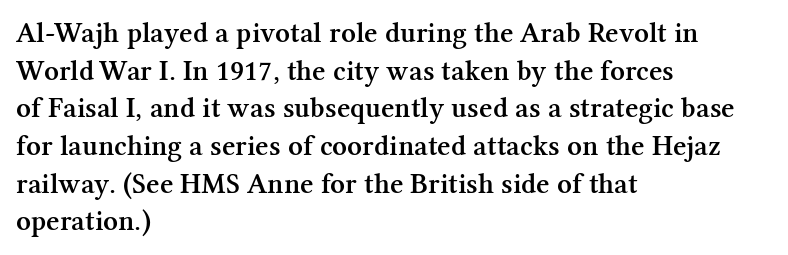
Compared with an ordinary text face, these strokes are moderately heavier — a semibold. Tracking here is standard; glyphs follow each other at the usual distance. Regarding leading, the lines here are spaced in the standard way. Notice how the passage keeps a crisp vertical edge on the left only. Lines of text with bare space underneath. Character widths vary here, with narrow letters taking less room than wide ones.
